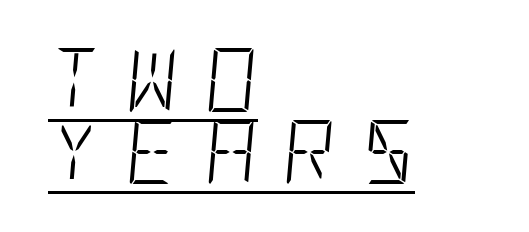
{"italic": "yes", "lean": "right", "slant_degrees": 5, "bold": "no", "weight": "light", "width": "condensed", "stroke_contrast": "low", "x_height": "large", "underline": "yes", "align": "left", "line_spacing": "tight", "line_spacing_ratio": 1.12, "letter_spacing": "wide", "letter_spacing_em": 0.41, "glyph_px": 64}
